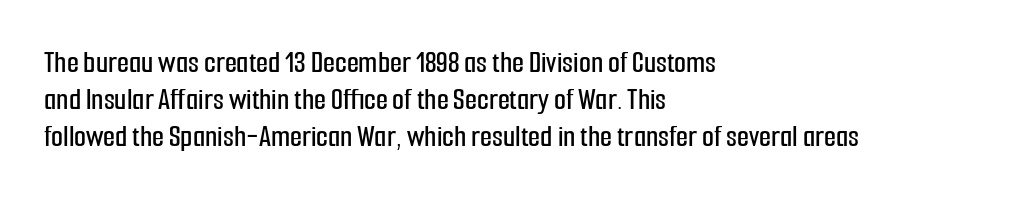
The image shows 31 px condensed sans-serif type, upright; set left-aligned, line spacing 1.2x, normal letter spacing, not underlined; low stroke contrast and a medium x-height.
